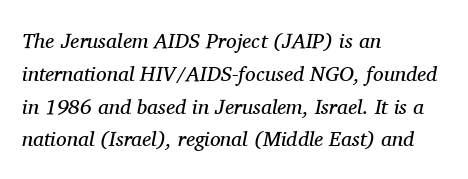
The image shows 21 px text type, italic (leaning right); set left-aligned, normal line spacing (1.56x), normal letter spacing, not underlined.
